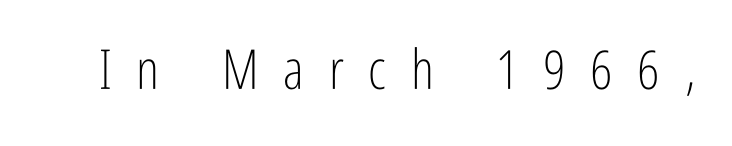
{"serif": "no", "italic": "no", "bold": "no", "weight": "light", "width": "condensed", "stroke_contrast": "low", "x_height": "medium", "monospaced": "no", "underline": "no", "letter_spacing": "wide", "letter_spacing_em": 0.45, "glyph_px": 55}
